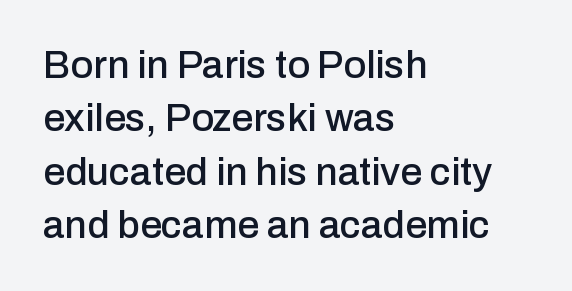
Rows of type keep a routine distance in the vertical direction. The paragraph has a hard left edge and a soft right edge. Classification — sans serif. Upright lettering throughout. Each letter keeps its own natural width here, so spacing adapts to shape.
